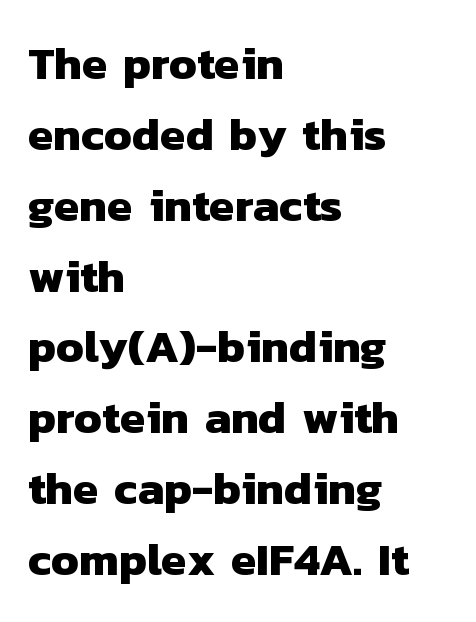
The image shows 46 px heavy sans-serif type; set left-aligned, normal line spacing (1.54x), normal letter spacing, not underlined; low stroke contrast and a medium x-height.
